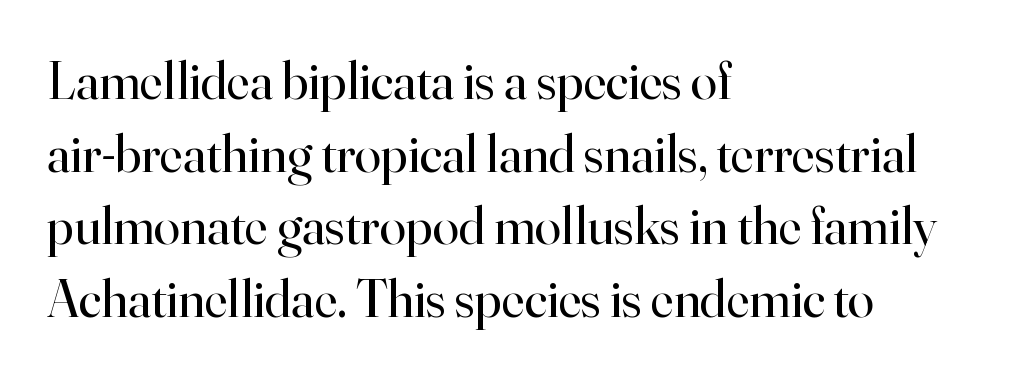
The image shows 53 px regular-weight serif type, upright; set left-aligned, normal line spacing (1.37x), normal letter spacing, not underlined; high stroke contrast and a small x-height.
